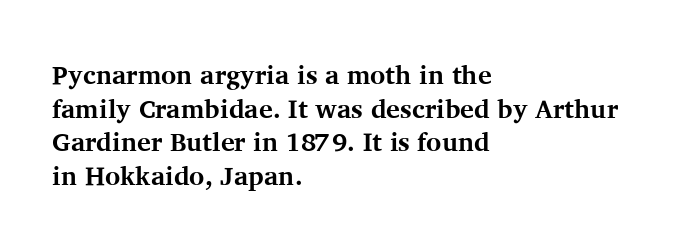
Q: Is the text bold? A: Yes.
Q: Is the text italic (slanted)? A: No, it is upright.
Q: Is the text underlined? A: No.
Q: How is the paragraph aligned? A: Left-aligned.
Q: Is the spacing between letters normal or unusually wide? A: Normal.
Q: Is the spacing between lines tight, normal or loose? A: Normal.
